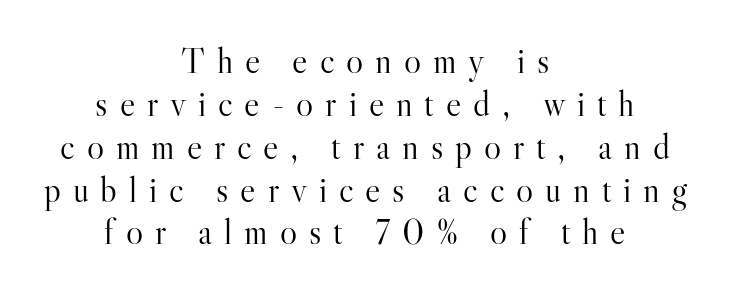
Heft: none added — not bold. The tracking jumps out immediately: characters are airy and widely separated. Underline: absent. Do the characters align in a grid? No, the font is proportional. It's the straight-up-and-down kind of type. The type family on display is of the serif kind.
